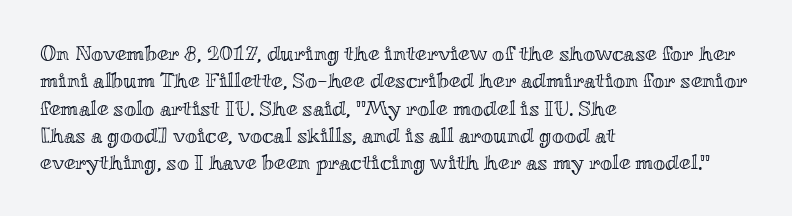
The image shows 21 px text type, upright; set left-aligned, normal line spacing (1.3x), normal letter spacing, not underlined.
